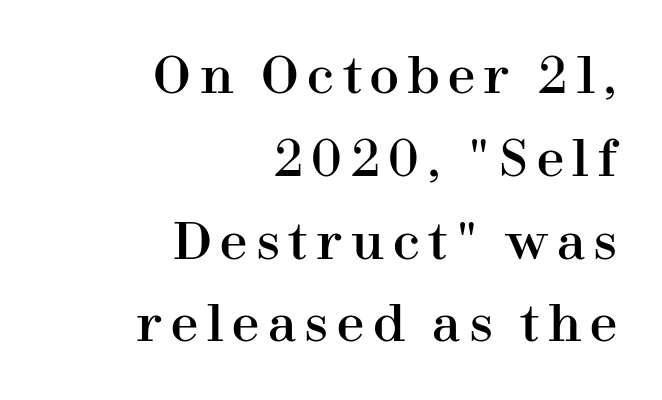
{"serif": "yes", "italic": "no", "width": "normal", "stroke_contrast": "high", "x_height": "medium", "monospaced": "no", "underline": "no", "align": "right", "line_spacing": "normal", "line_spacing_ratio": 1.69, "glyph_px": 49}
